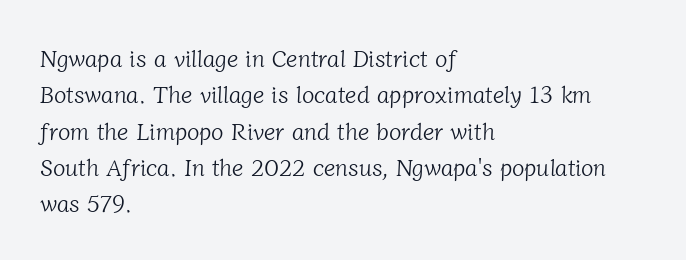
Does extra space separate the letters? No, they use regular spacing. This rendering features lettering with no underline. The font sits on the lighter half of the weight spectrum, regular included. Regular leading.
